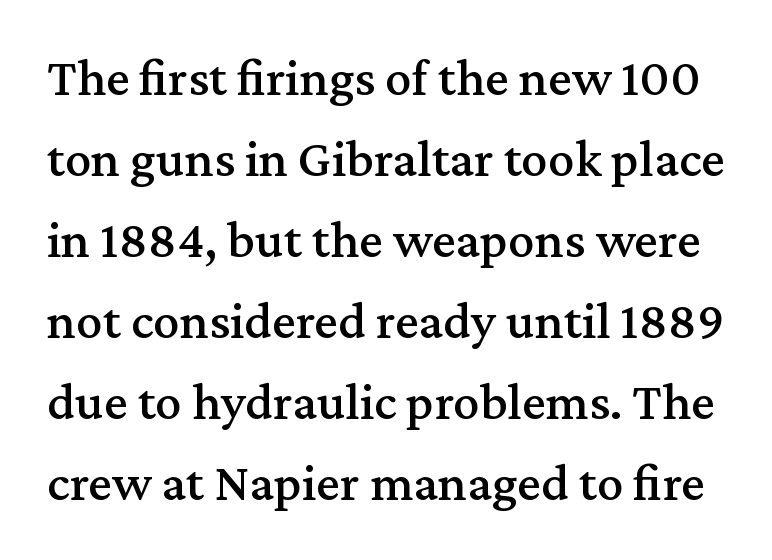
{"serif": "yes", "italic": "no", "width": "normal", "stroke_contrast": "medium", "x_height": "medium", "monospaced": "no", "underline": "no", "line_spacing": "normal", "line_spacing_ratio": 1.53, "letter_spacing": "normal", "letter_spacing_em": 0.0, "glyph_px": 53}
